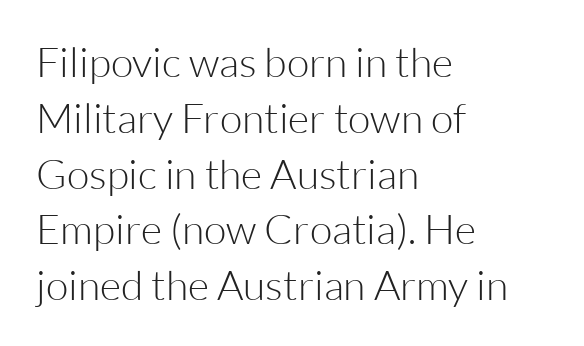
The image shows 41 px light sans-serif type, upright; set left-aligned, normal line spacing (1.36x), normal letter spacing, not underlined; low stroke contrast and a medium x-height.
